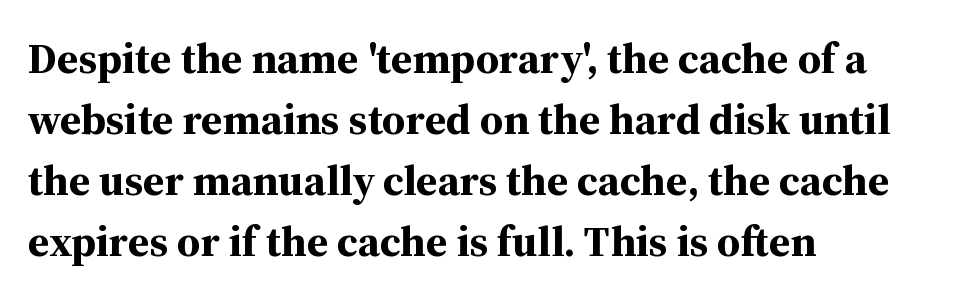
{"serif": "yes", "italic": "no", "bold": "yes", "weight": "bold", "width": "normal", "stroke_contrast": "medium", "x_height": "medium", "monospaced": "no", "underline": "no", "align": "left", "line_spacing": "normal", "line_spacing_ratio": 1.42, "letter_spacing": "normal", "letter_spacing_em": 0.0, "glyph_px": 43}
